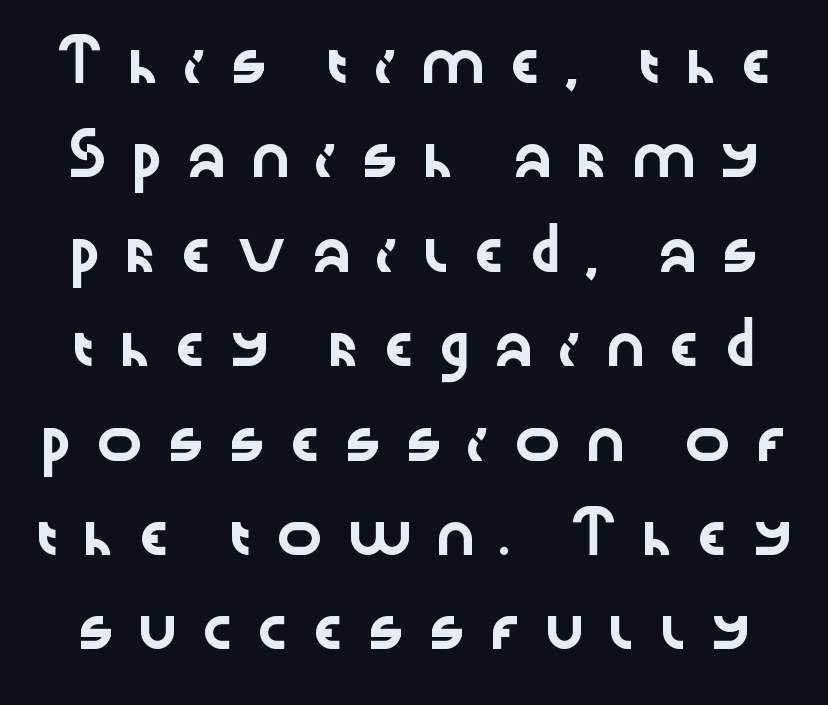
{"serif": "no", "italic": "no", "width": "wide", "stroke_contrast": "low", "x_height": "medium", "monospaced": "no", "underline": "no", "line_spacing": "loose", "line_spacing_ratio": 2.42, "letter_spacing": "wide", "letter_spacing_em": 0.47, "glyph_px": 39}
